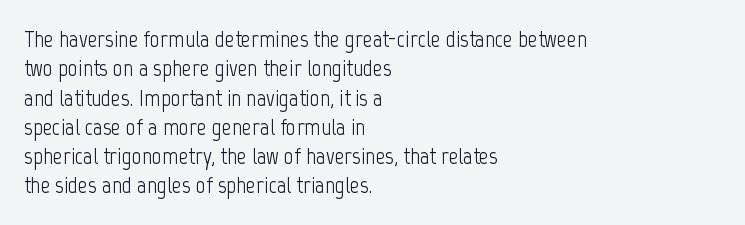
Notice how the stems are strictly vertical — no italics here. Standard letterfit; no display-style spreading of the glyphs. The space beneath each line is pristine and unruled. Counters stay open thanks to moderate or lighter strokes. A classic flush-left, rag-right setting is used for this passage.
